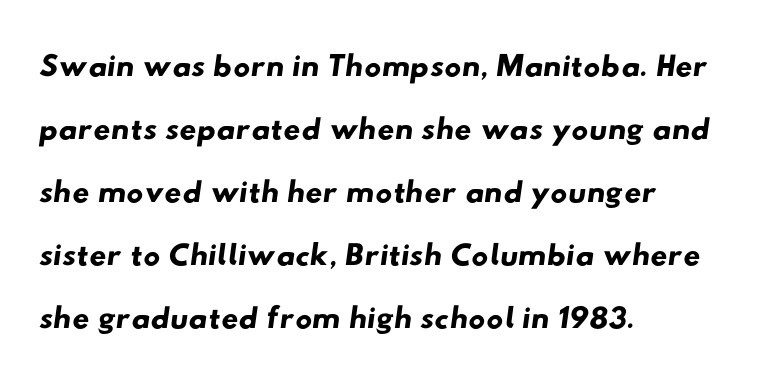
{"serif": "no", "width": "wide", "stroke_contrast": "low", "x_height": "small", "monospaced": "no", "underline": "no", "align": "left", "line_spacing": "normal", "line_spacing_ratio": 1.34, "letter_spacing": "normal", "letter_spacing_em": 0.0, "glyph_px": 47}
